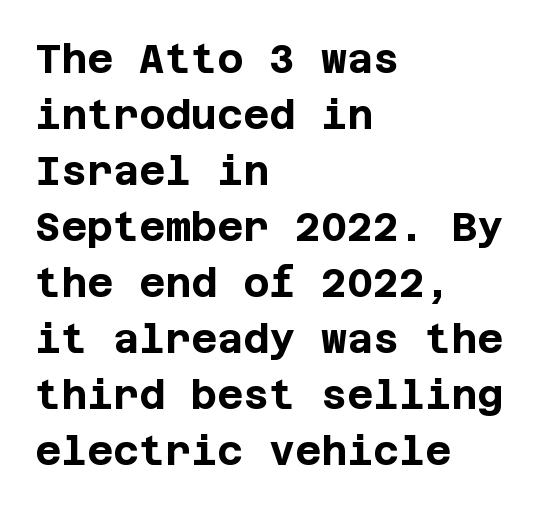
{"serif": "no", "italic": "no", "bold": "yes", "weight": "bold", "width": "normal", "stroke_contrast": "low", "x_height": "large", "underline": "no", "align": "left", "line_spacing": "normal", "line_spacing_ratio": 1.4, "letter_spacing": "normal", "letter_spacing_em": 0.0, "glyph_px": 40}
